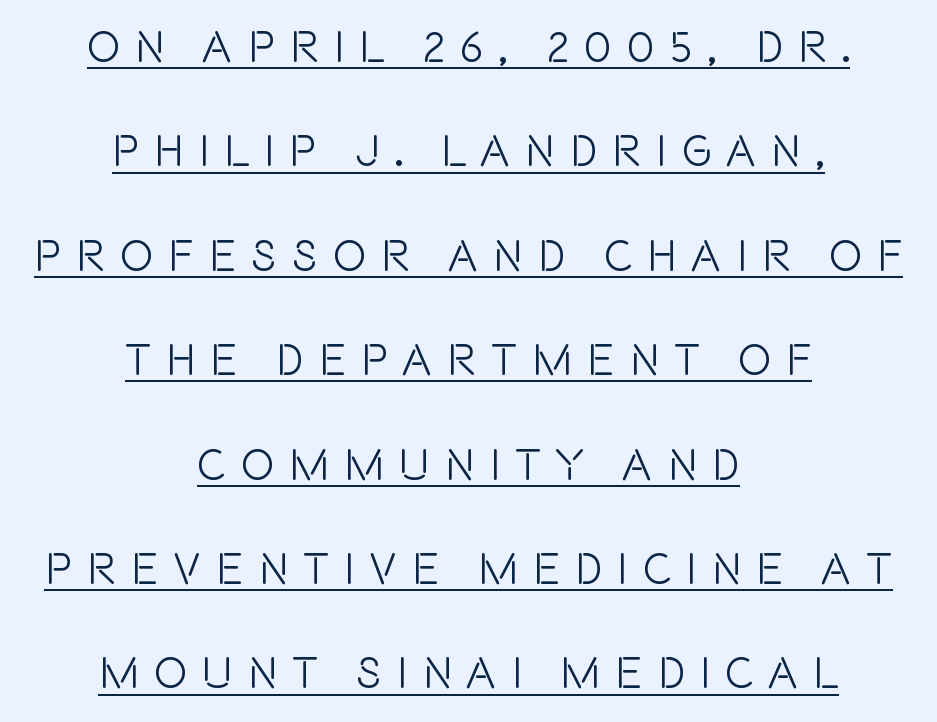
{"serif": "no", "italic": "no", "width": "condensed", "x_height": "large", "monospaced": "no", "underline": "yes", "align": "center", "line_spacing": "loose", "line_spacing_ratio": 2.32, "letter_spacing": "wide", "letter_spacing_em": 0.33, "glyph_px": 45}
